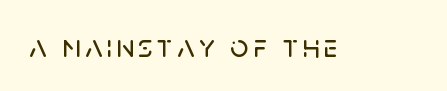
Q: Is the text italic (slanted)? A: No, it is upright.
Q: Is the typeface a serif or a sans-serif typeface? A: Sans-serif.
Q: Is the text underlined? A: No.
Q: Width (condensed, normal, or wide)? A: Normal.
Q: Stroke contrast? A: Low.
Q: x-height? A: Large.
Q: Monospaced? A: No.
